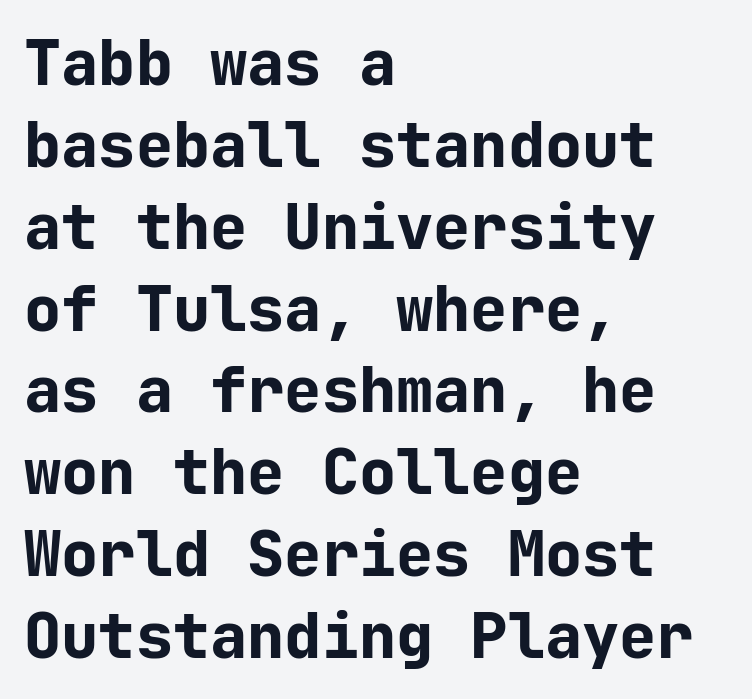
Do the characters align in a grid? Yes, the font is monospaced. Check under the words: just untouched page. How heavy is the stroke? Heavy — this is a bold. The rag falls on the right side of this text block.
